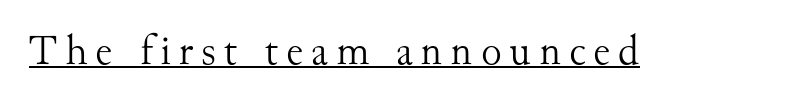
Notice how a bar underscores the lettering throughout. Letterform terminals end in serifs throughout the passage. The axis of the letterforms is exactly vertical. Is the stroke heavy? The answer is a plain regular-or-lighter. Here the designer chose a conventional face with non-uniform glyph widths.
